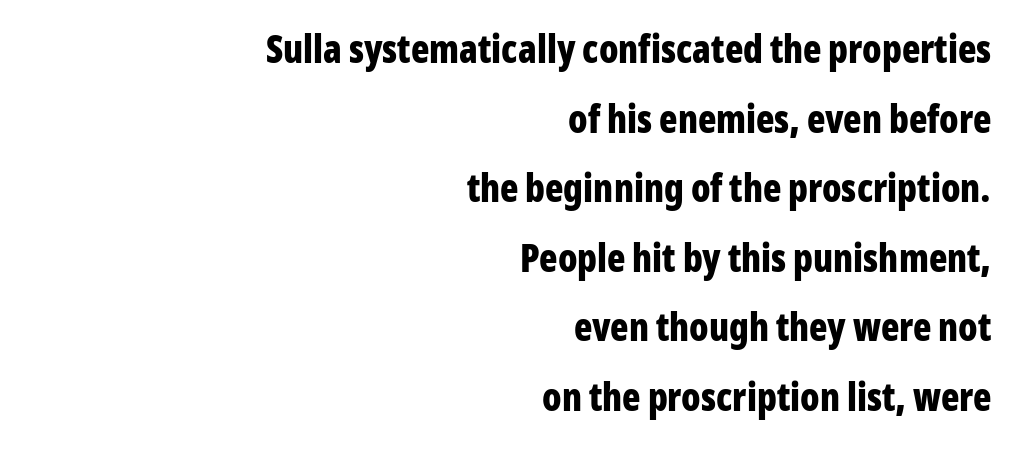
Q: Is the text bold? A: Yes.
Q: Is the text italic (slanted)? A: No, it is upright.
Q: Is the typeface a serif or a sans-serif typeface? A: Sans-serif.
Q: Is the text underlined? A: No.
Q: How is the paragraph aligned? A: Right-aligned.
Q: Is the spacing between letters normal or unusually wide? A: Normal.
Q: Width (condensed, normal, or wide)? A: Condensed.
Q: Stroke contrast? A: Low.
Q: x-height? A: Medium.
Q: Monospaced? A: No.
